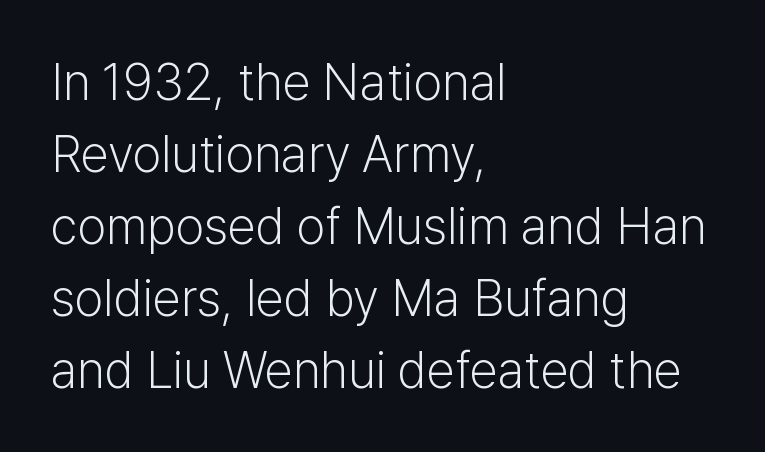
{"serif": "no", "italic": "no", "bold": "no", "weight": "light", "width": "normal", "stroke_contrast": "low", "x_height": "medium", "monospaced": "no", "underline": "no", "align": "left", "line_spacing": "normal", "line_spacing_ratio": 1.41, "letter_spacing": "normal", "letter_spacing_em": 0.0, "glyph_px": 51}
